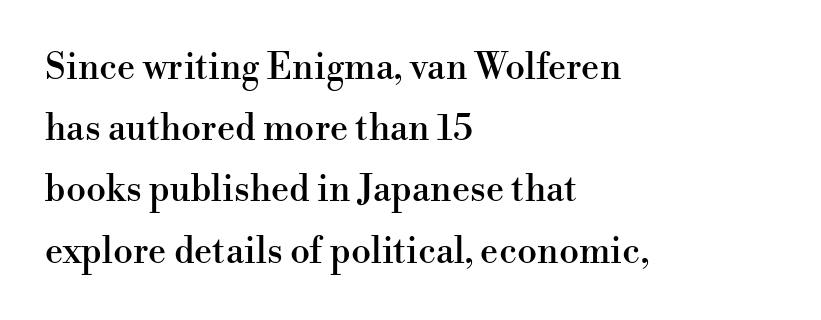
Q: Is the text italic (slanted)? A: No, it is upright.
Q: Is the typeface a serif or a sans-serif typeface? A: Serif.
Q: Is the text underlined? A: No.
Q: How is the paragraph aligned? A: Left-aligned.
Q: Is the spacing between letters normal or unusually wide? A: Normal.
Q: Is the spacing between lines tight, normal or loose? A: Normal.
Q: Width (condensed, normal, or wide)? A: Normal.
Q: Stroke contrast? A: High.
Q: x-height? A: Small.
Q: Monospaced? A: No.
